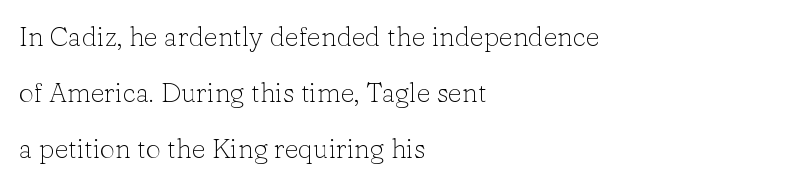
{"italic": "no", "bold": "no", "underline": "no", "align": "left", "line_spacing": "loose", "line_spacing_ratio": 2.08, "letter_spacing": "normal", "letter_spacing_em": 0.0, "glyph_px": 27}
